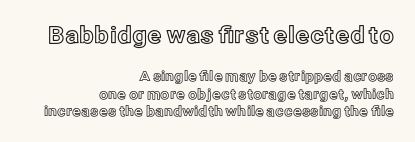
Q: Is the text italic (slanted)? A: No, it is upright.
Q: Is the text underlined? A: No.
Q: How is the paragraph aligned? A: Right-aligned.
Q: Is the spacing between letters normal or unusually wide? A: Normal.
Q: Is the spacing between lines tight, normal or loose? A: Normal.
Q: Which block of text is set in a larger size, the first (top) or the second (bottom)? A: The first (top) one.
